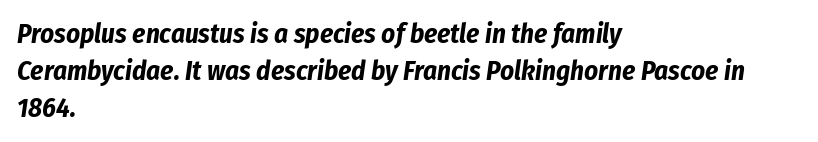
Q: Is the text bold? A: Yes.
Q: Is the text italic (slanted)? A: Yes, it leans right by about 8 degrees.
Q: Is the text underlined? A: No.
Q: How is the paragraph aligned? A: Left-aligned.
Q: Is the spacing between letters normal or unusually wide? A: Normal.
Q: Is the spacing between lines tight, normal or loose? A: Normal.
